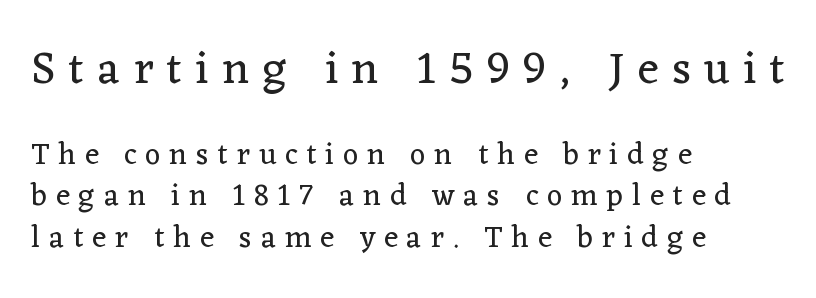
{"serif": "yes", "italic": "no", "bold": "no", "weight": "regular", "width": "normal", "stroke_contrast": "low", "x_height": "medium", "monospaced": "no", "underline": "no", "align": "left", "line_spacing": "normal", "line_spacing_ratio": 1.38, "letter_spacing": "wide", "letter_spacing_em": 0.3, "larger_block": "first", "size_ratio": 1.5, "glyph_px": 45}
